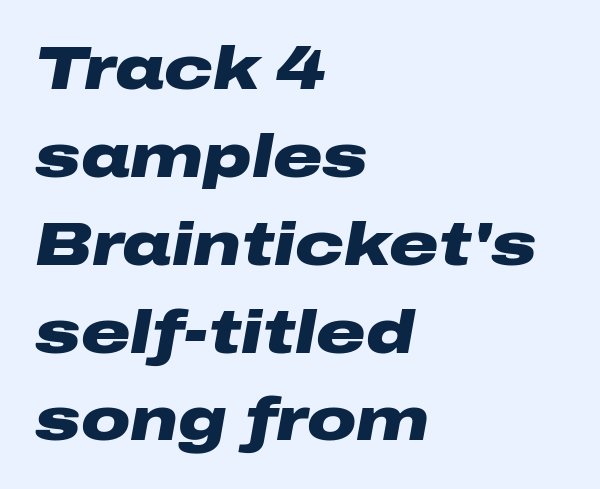
The space between consecutive lines is moderate. Horizontal alignment here is leftward, the default for most running prose. Italic? Definitely — the glyphs are oblique. Stroke thickness is high; the sample reads as a true bold. Bare-footed words on every line. Standard letterfit; no display-style spreading of the glyphs.
